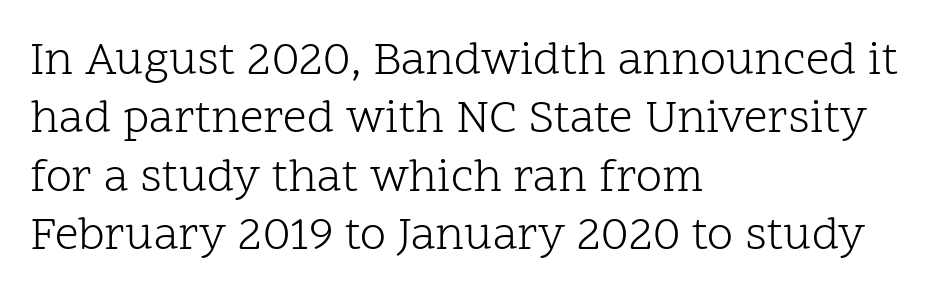
Q: Is the text bold? A: No.
Q: Is the text italic (slanted)? A: No, it is upright.
Q: Is the typeface a serif or a sans-serif typeface? A: Serif.
Q: Is the text underlined? A: No.
Q: How is the paragraph aligned? A: Left-aligned.
Q: Is the spacing between letters normal or unusually wide? A: Normal.
Q: Width (condensed, normal, or wide)? A: Normal.
Q: Stroke contrast? A: Low.
Q: x-height? A: Medium.
Q: Monospaced? A: No.
